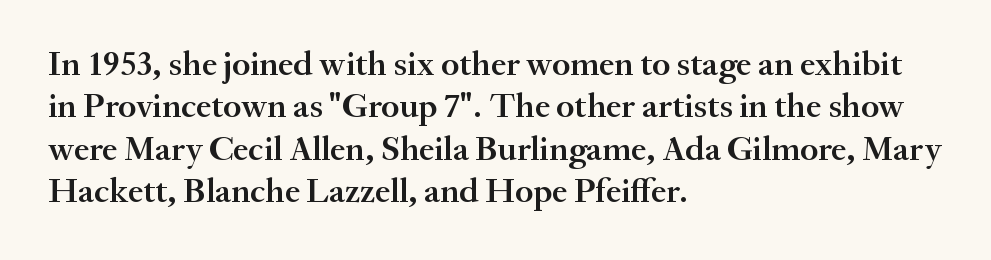
Spacing between characters is what you'd get straight out of the box. Proportional: the letters do not fall into vertical columns. Left-aligned paragraph, ragged on the right. As a designer I'd log this as weight 600, semibold. Posture: vertical.
